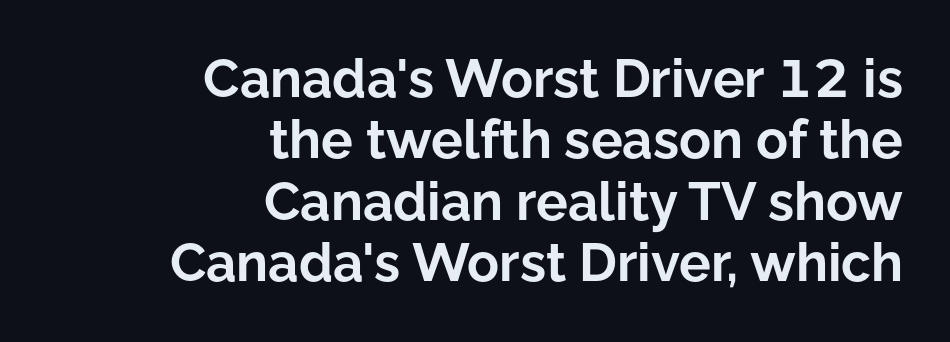
Q: Is the text bold? A: Yes.
Q: Is the text italic (slanted)? A: No, it is upright.
Q: Is the typeface a serif or a sans-serif typeface? A: Sans-serif.
Q: Is the text underlined? A: No.
Q: How is the paragraph aligned? A: Right-aligned.
Q: Is the spacing between letters normal or unusually wide? A: Normal.
Q: Width (condensed, normal, or wide)? A: Normal.
Q: Stroke contrast? A: Low.
Q: x-height? A: Medium.
Q: Monospaced? A: No.
